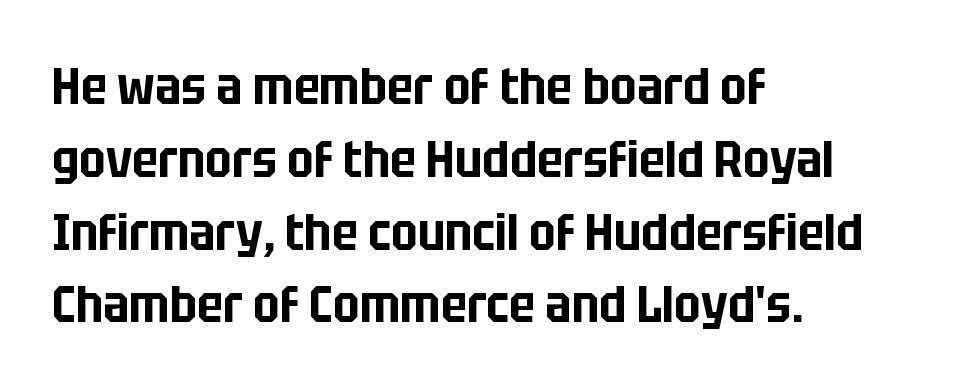
{"serif": "no", "italic": "no", "width": "condensed", "stroke_contrast": "low", "x_height": "large", "monospaced": "no", "underline": "no", "align": "left", "line_spacing": "normal", "line_spacing_ratio": 1.4, "letter_spacing": "normal", "letter_spacing_em": 0.0, "glyph_px": 52}
